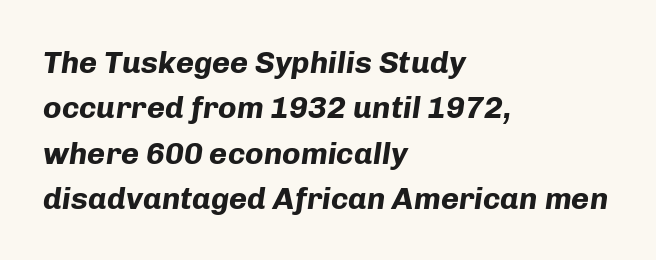
Q: Is the text bold? A: Yes.
Q: Is the text italic (slanted)? A: Yes, it leans right by about 8 degrees.
Q: Is the text underlined? A: No.
Q: How is the paragraph aligned? A: Left-aligned.
Q: Is the spacing between letters normal or unusually wide? A: Normal.
Q: Is the spacing between lines tight, normal or loose? A: Normal.
Q: Width (condensed, normal, or wide)? A: Normal.
Q: Stroke contrast? A: Low.
Q: x-height? A: Medium.
Q: Monospaced? A: No.
